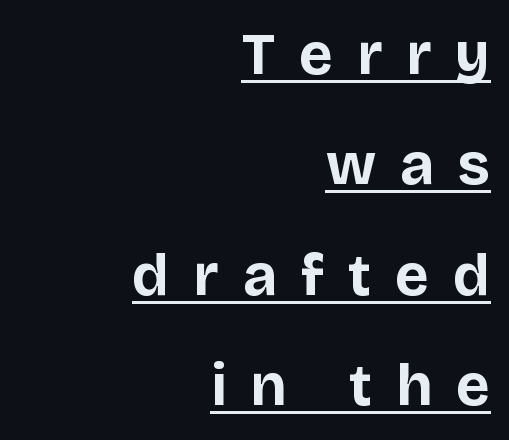
The image shows 59 px bold sans-serif type, upright; set right-aligned, line spacing 1.87x, unusually wide letter spacing (+0.41 em), underlined; low stroke contrast and a large x-height.
